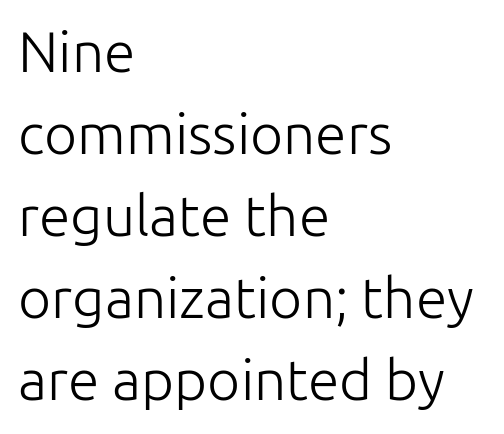
Q: Is the text bold? A: No.
Q: Is the text italic (slanted)? A: No, it is upright.
Q: Is the typeface a serif or a sans-serif typeface? A: Sans-serif.
Q: Is the text underlined? A: No.
Q: How is the paragraph aligned? A: Left-aligned.
Q: Is the spacing between letters normal or unusually wide? A: Normal.
Q: Is the spacing between lines tight, normal or loose? A: Normal.
Q: Width (condensed, normal, or wide)? A: Normal.
Q: Stroke contrast? A: Low.
Q: x-height? A: Medium.
Q: Monospaced? A: No.
